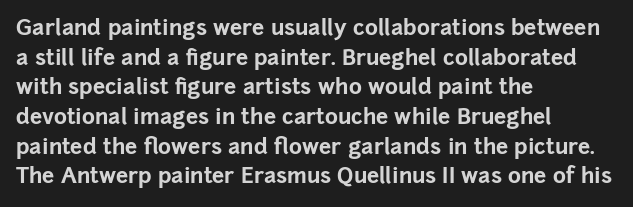
Caption: standard tracking, unaltered. Bold? Absolutely — the strokes are thick and heavy. Where is the straight margin? On the left. The line-height multiplier appears to be the usual default. Underlining? Definitely not there. Upright lettering throughout.
